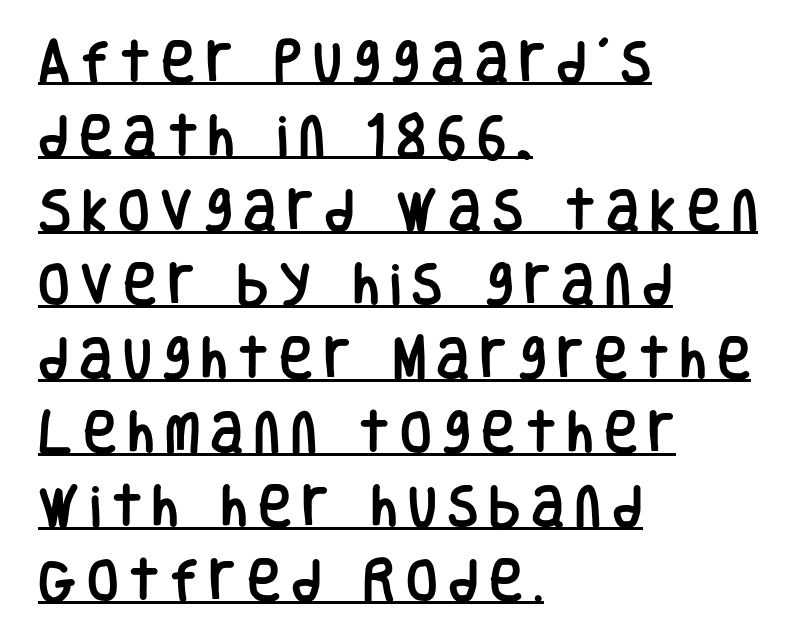
Looks like regular typesetting: each glyph gets only the width it needs. The typesetter has applied underlining to the passage shown. Typographically, this falls in the sans-serif category. The specimen reads as upright at a glance. One-word summary of the alignment: left. Look at the tracking — it's clearly loosened, letters drifting apart.
